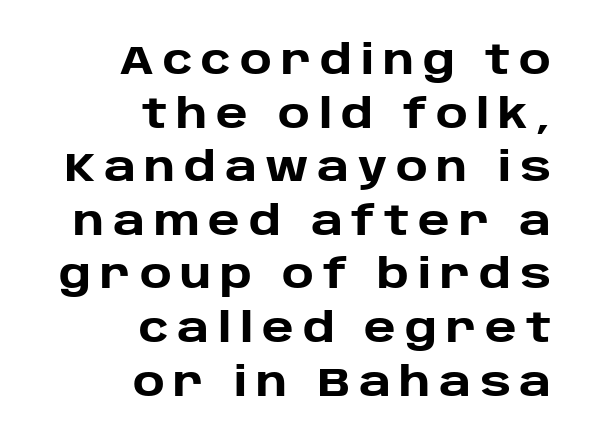
{"serif": "no", "italic": "no", "bold": "yes", "weight": "heavy", "width": "normal", "stroke_contrast": "low", "x_height": "large", "monospaced": "no", "underline": "no", "align": "right", "line_spacing": "normal", "line_spacing_ratio": 1.34, "letter_spacing": "wide", "letter_spacing_em": 0.22, "glyph_px": 40}
